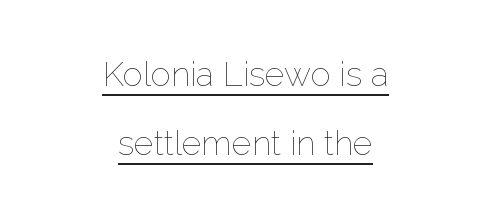
Q: Is the text bold? A: No.
Q: Is the text italic (slanted)? A: No, it is upright.
Q: Is the text underlined? A: Yes.
Q: How is the paragraph aligned? A: Centered.
Q: Is the spacing between letters normal or unusually wide? A: Normal.
Q: Is the spacing between lines tight, normal or loose? A: Loose.
Q: Width (condensed, normal, or wide)? A: Normal.
Q: Stroke contrast? A: Low.
Q: x-height? A: Medium.
Q: Monospaced? A: No.
